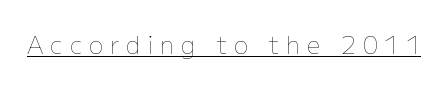
Heaviness? Minimal to ordinary, like unemphasized prose. Is the letter spacing exaggerated? Yes — the characters are pushed far apart. Does a line run under the words? Yes, clearly. Vertical strokes here are truly vertical.
